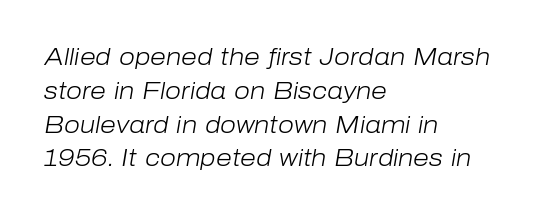
The image shows 23 px text type, italic (leaning right); set left-aligned, normal line spacing (1.47x), normal letter spacing, not underlined.
